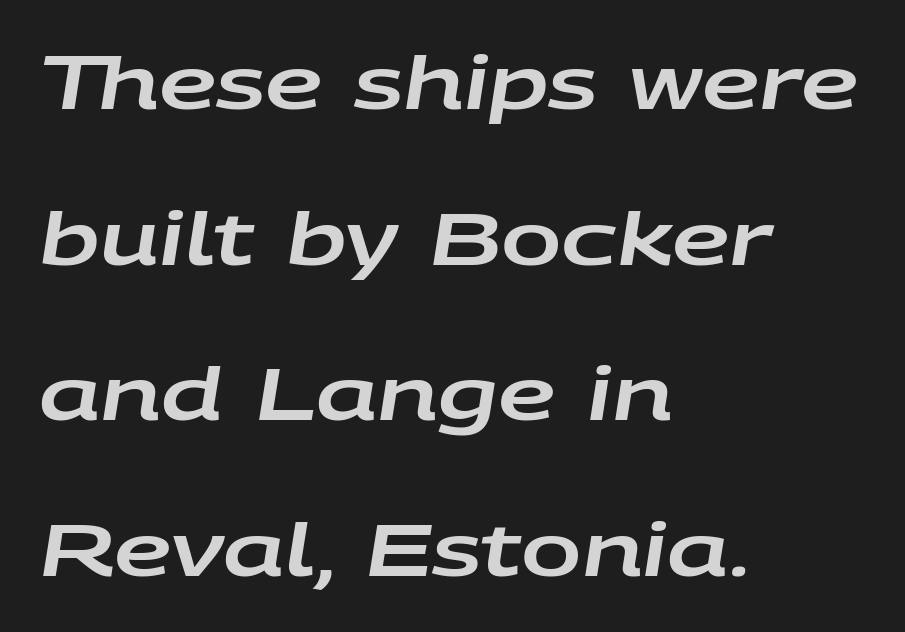
You could not count columns in this text — the font is proportionally spaced. Decoration check: the copy has no underline. The whole block is typeset with a tilt. Regarding leading, the lines here are spaced well apart. One-word summary of the alignment: left.
